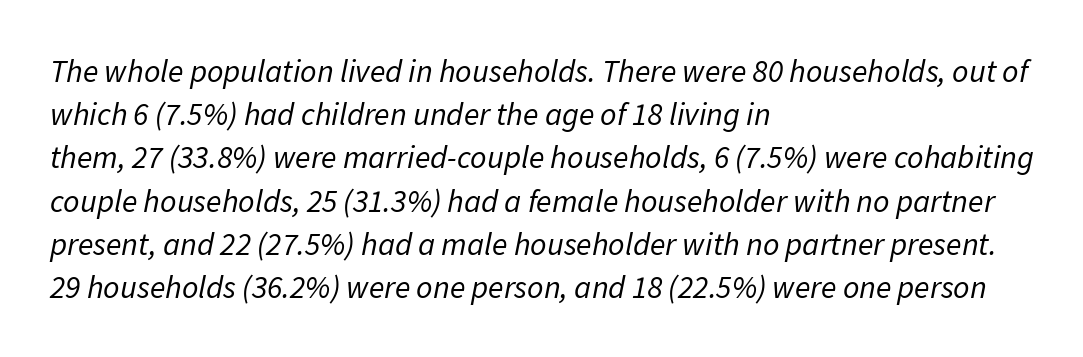
The image shows 32 px regular-weight type, italic (leaning right); set left-aligned, normal line spacing (1.35x), normal letter spacing, not underlined; low stroke contrast and a medium x-height.
